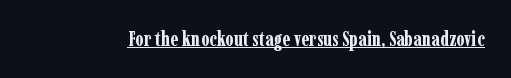
Q: Is the text bold? A: Yes.
Q: Is the text italic (slanted)? A: No, it is upright.
Q: Is the text underlined? A: Yes.
Q: Is the spacing between letters normal or unusually wide? A: Normal.
